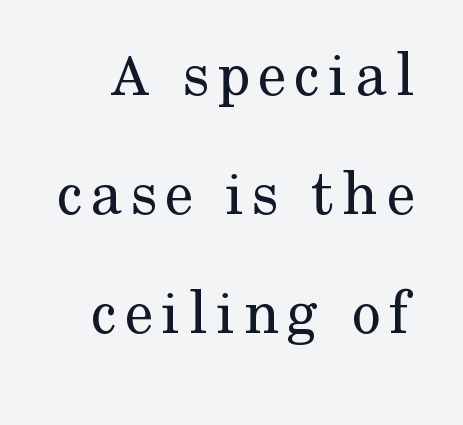
Quick note: underline off. Looks like regular typesetting: each glyph gets only the width it needs. Ordinary non-slanted type is in use. Stem width sits at or under what a default text font uses. Note: serifs present on the glyphs.
